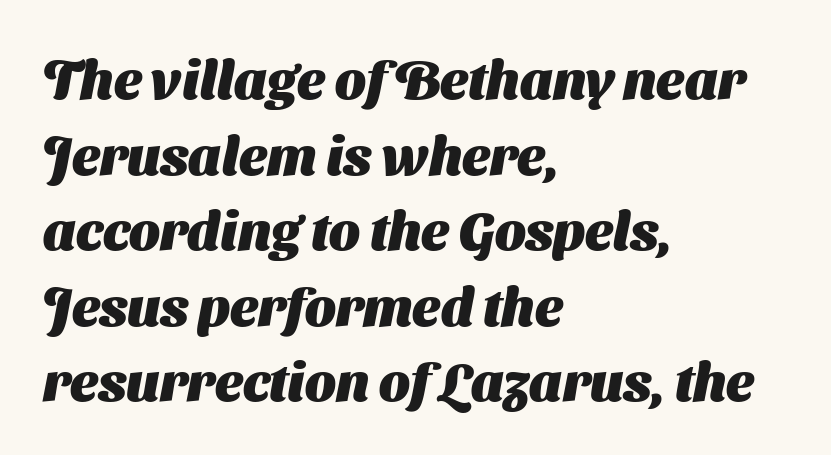
Varying glyph widths throughout — classic text-font behaviour. Heavy, bold letterforms. The type is set solid horizontally, with unmodified tracking. Descender tails drop into unmarked territory. A sans-serif font was chosen for this passage. Leading: standard.
